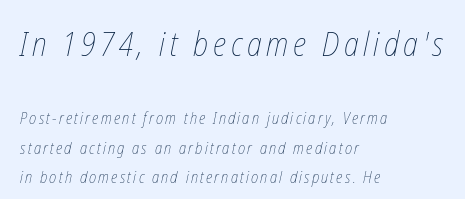
{"bold": "no", "weight": "thin", "width": "condensed", "stroke_contrast": "low", "x_height": "medium", "monospaced": "no", "underline": "no", "align": "left", "line_spacing_ratio": 1.82, "larger_block": "first", "size_ratio": 2.06, "glyph_px": 33}
